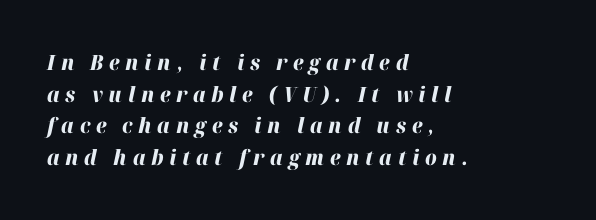
Each line starts at the same left margin while the right side varies. The face used here has the dense, thick strokes of a bold. Emphasis-style slanted type is in use. Letters rest on an invisible, unmarked baseline.
